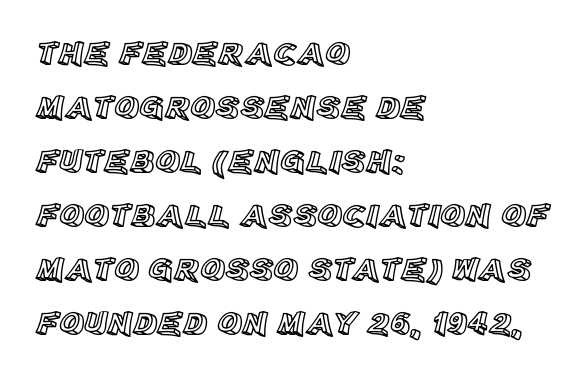
The image shows 34 px text type; set left-aligned, normal line spacing (1.59x), normal letter spacing, not underlined; a large x-height.
